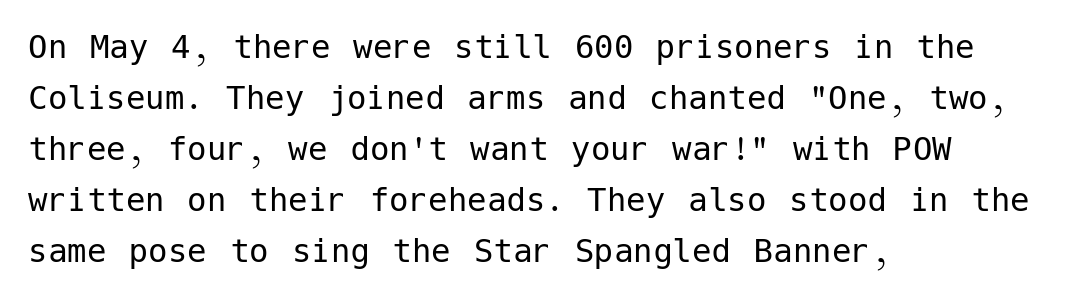
Short and long lines alike share a common starting point at left. In terms of letterform style, serifs are entirely absent. The weight tops out at a normal text grade. The leading is moderate, giving the passage an even texture. Nothing unusual about the tracking: characters are spaced as the font intends. The foot of each line stays bare and open.
